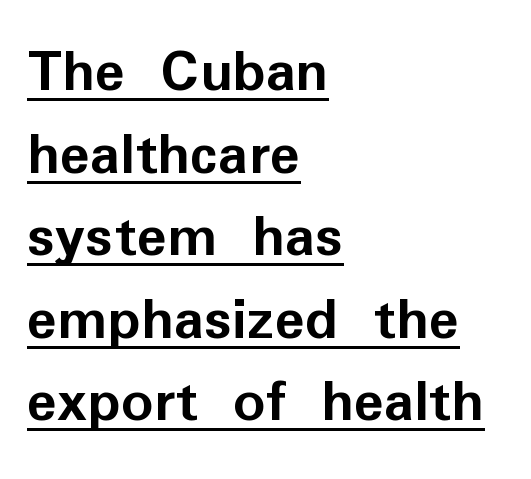
The image shows 63 px semibold sans-serif type, upright; set left-aligned, normal line spacing (1.31x), normal letter spacing, underlined; low stroke contrast and a medium x-height.
